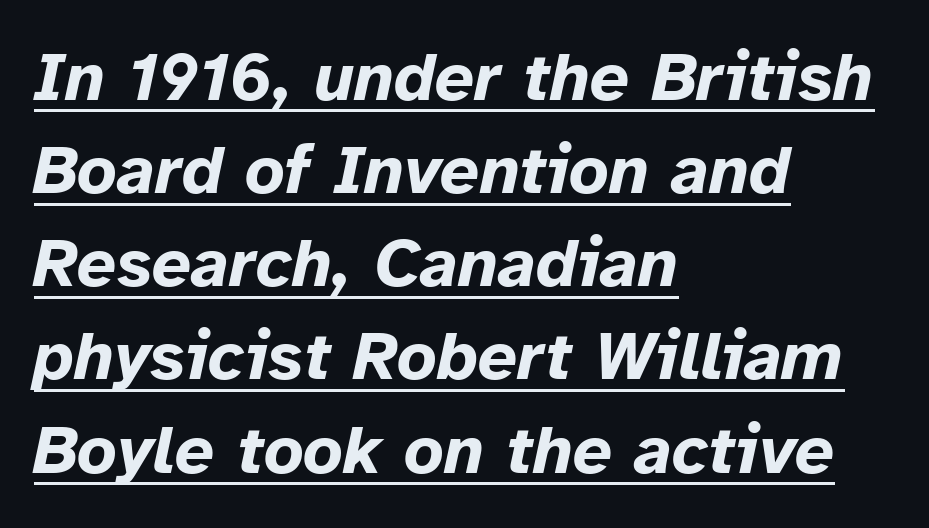
{"italic": "yes", "lean": "right", "slant_degrees": 12, "bold": "yes", "weight": "bold", "width": "normal", "stroke_contrast": "low", "x_height": "medium", "monospaced": "no", "underline": "yes", "align": "left", "line_spacing": "normal", "line_spacing_ratio": 1.35, "letter_spacing": "normal", "letter_spacing_em": 0.0, "glyph_px": 69}
